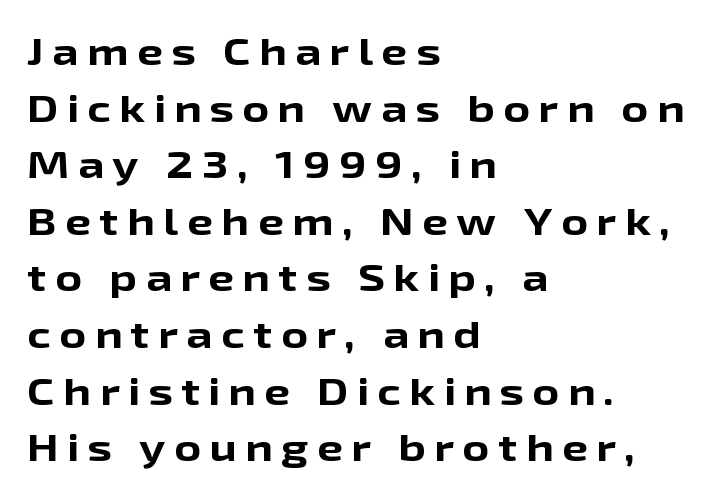
You could not count columns in this text — the font is proportionally spaced. The letters are bold, with thick, heavy strokes. A typesetter would call this heavily tracked-out type. The lines are quadded left.
